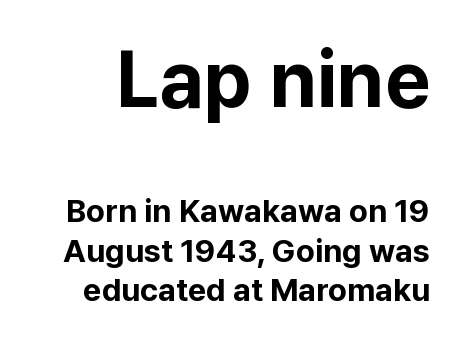
{"serif": "no", "italic": "no", "bold": "yes", "weight": "bold", "width": "normal", "stroke_contrast": "low", "x_height": "medium", "monospaced": "no", "underline": "no", "line_spacing_ratio": 1.23, "letter_spacing": "normal", "letter_spacing_em": 0.0, "larger_block": "first", "size_ratio": 2.47, "glyph_px": 79}
